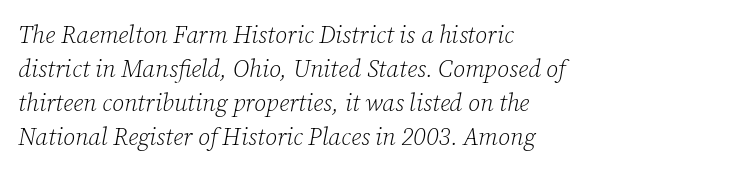
{"italic": "yes", "lean": "right", "slant_degrees": 12, "bold": "no", "underline": "no", "align": "left", "line_spacing": "normal", "line_spacing_ratio": 1.42, "letter_spacing": "normal", "letter_spacing_em": 0.0, "glyph_px": 24}
